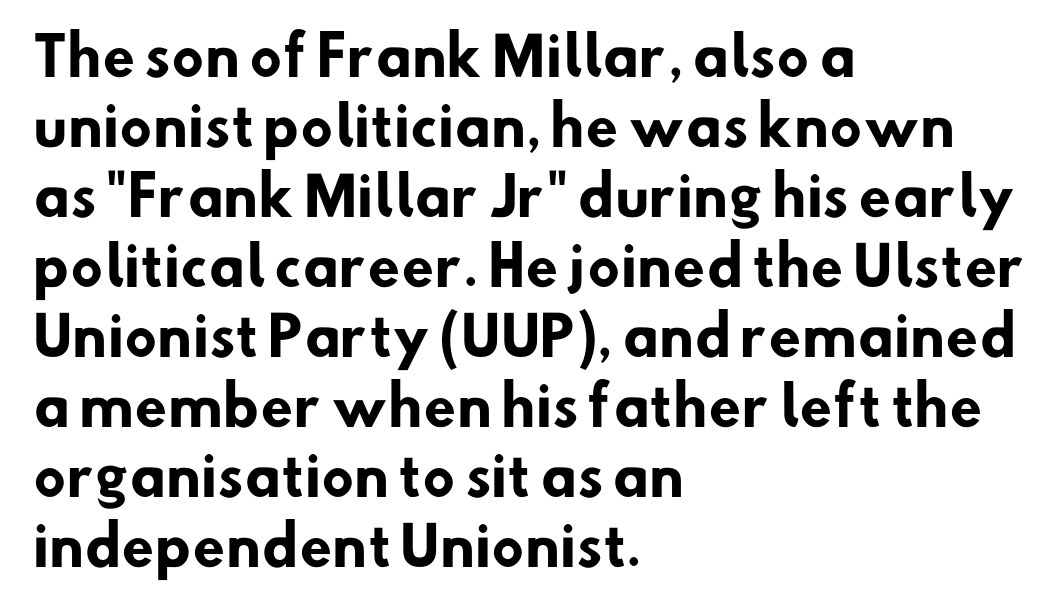
The image shows 53 px heavy sans-serif type; set left-aligned, normal line spacing (1.32x), normal letter spacing, not underlined; low stroke contrast and a small x-height.
